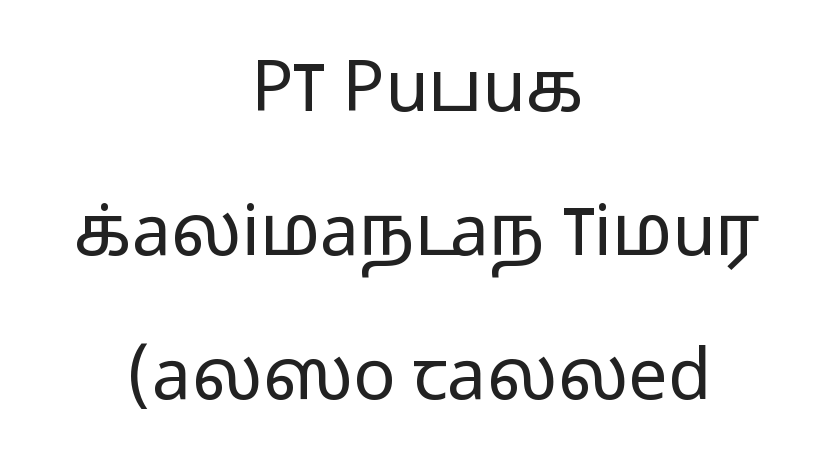
The image shows 70 px light, wide sans-serif type, upright; set centered, loose line spacing (2.06x), normal letter spacing, not underlined; low stroke contrast and a medium x-height.
